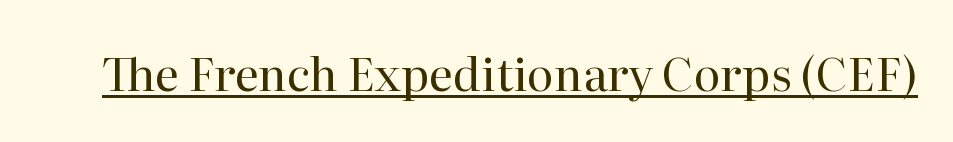
The image shows 46 px regular-weight serif type, upright; set normal letter spacing, underlined; high stroke contrast and a medium x-height.
